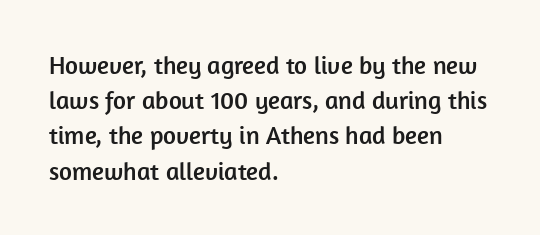
The image shows 25 px text type, upright; set left-aligned, normal line spacing (1.41x), normal letter spacing, not underlined.
